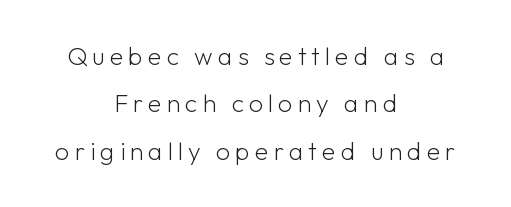
{"italic": "no", "bold": "no", "underline": "no", "align": "center", "line_spacing": "loose", "line_spacing_ratio": 1.9, "letter_spacing": "wide", "letter_spacing_em": 0.2, "glyph_px": 25}
